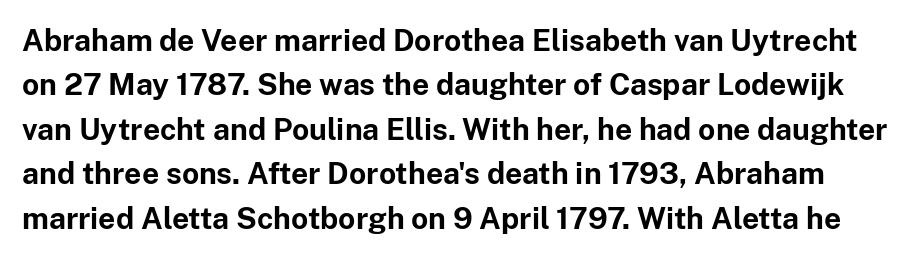
Q: Is the text bold? A: Yes.
Q: Is the text italic (slanted)? A: No, it is upright.
Q: Is the typeface a serif or a sans-serif typeface? A: Sans-serif.
Q: Is the text underlined? A: No.
Q: Is the spacing between letters normal or unusually wide? A: Normal.
Q: Is the spacing between lines tight, normal or loose? A: Normal.
Q: Width (condensed, normal, or wide)? A: Normal.
Q: Stroke contrast? A: Low.
Q: x-height? A: Medium.
Q: Monospaced? A: No.
